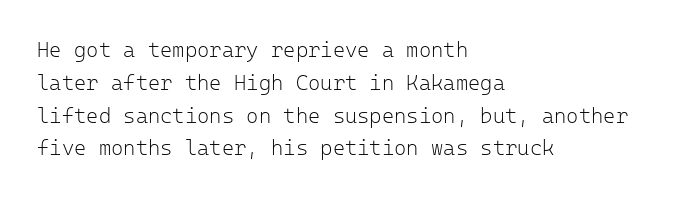
Upright lettering throughout. The rows are spaced the way most documents space them. These lines stack with their left ends in a neat column. The space beneath each line is pristine and unruled. This sample uses plain, unmodified letter spacing. Stem width sits at or under what a default text font uses.
